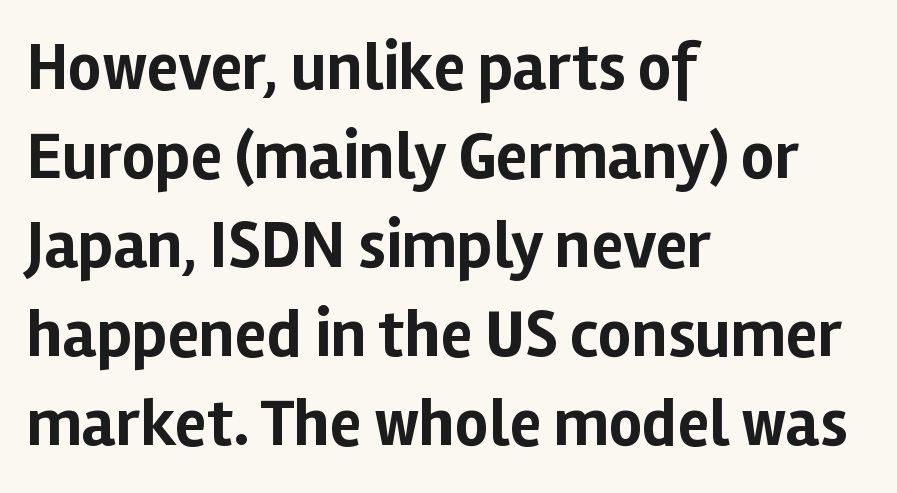
The letters sit at their default tracking, neither squeezed nor spread. Serif or sans? Sans — the stroke terminals are bare. The characters look thick and weighty, a clear bold. The space directly below the letters is spotless. Upright lettering throughout. Rows of type keep a routine distance in the vertical direction.
